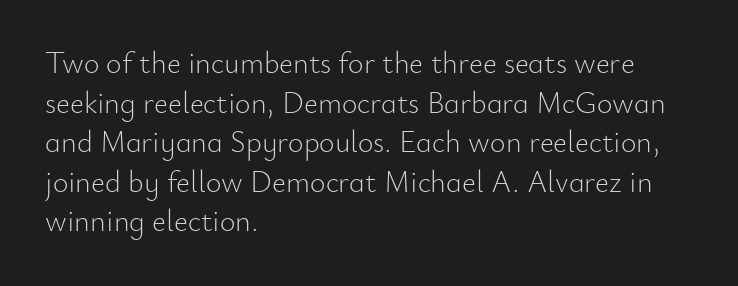
{"serif": "no", "italic": "no", "bold": "no", "weight": "light", "width": "normal", "stroke_contrast": "low", "x_height": "small", "monospaced": "no", "underline": "no", "align": "left", "line_spacing": "normal", "line_spacing_ratio": 1.32, "letter_spacing": "normal", "letter_spacing_em": 0.0, "glyph_px": 30}
